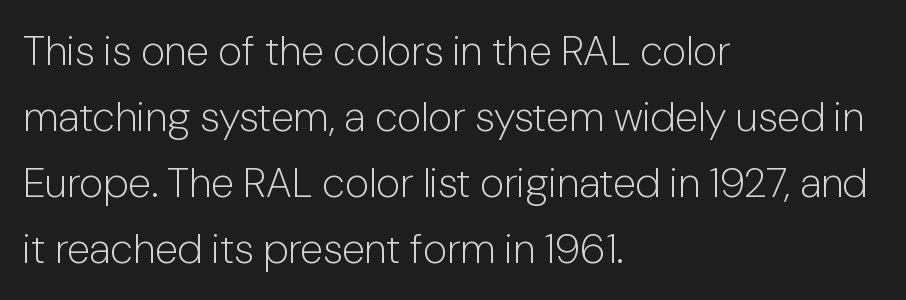
The image shows 42 px light sans-serif type, upright; set left-aligned, normal line spacing (1.57x), normal letter spacing, not underlined; low stroke contrast and a medium x-height.
